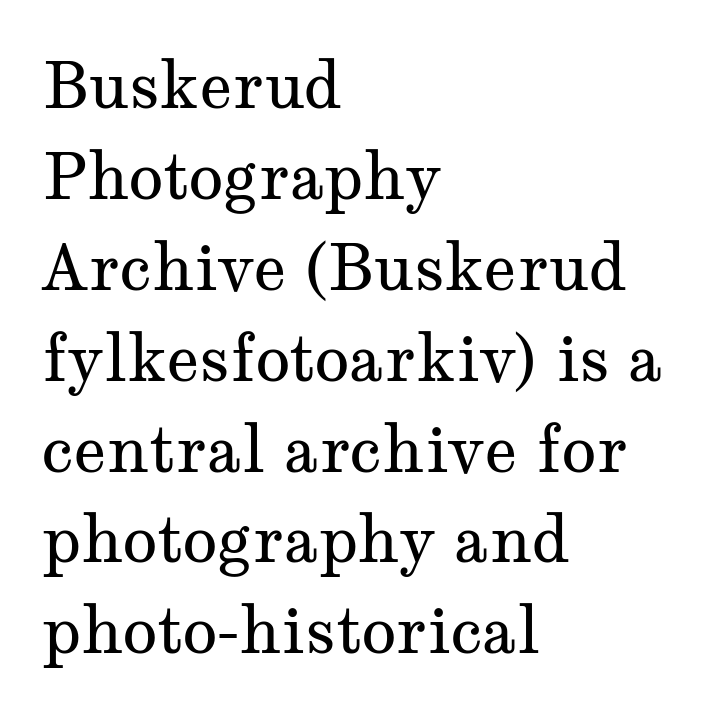
The image shows 64 px regular-weight, wide serif type, upright; set left-aligned, normal line spacing (1.42x), normal letter spacing, not underlined; medium stroke contrast and a medium x-height.
